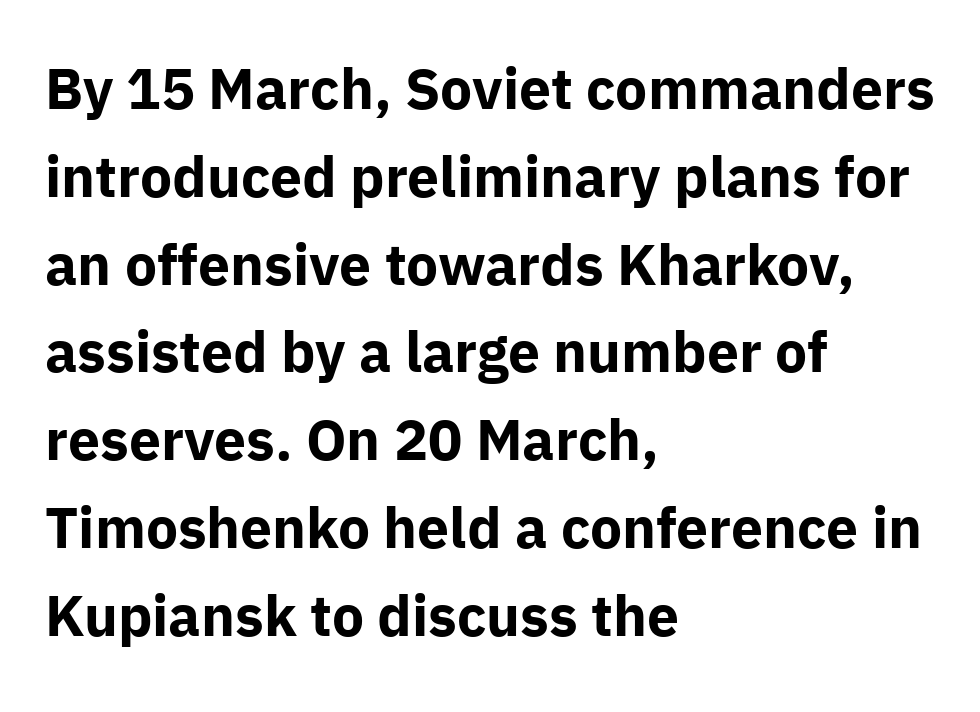
The image shows 57 px bold sans-serif type, upright; set left-aligned, normal line spacing (1.54x), normal letter spacing, not underlined; low stroke contrast and a medium x-height.
